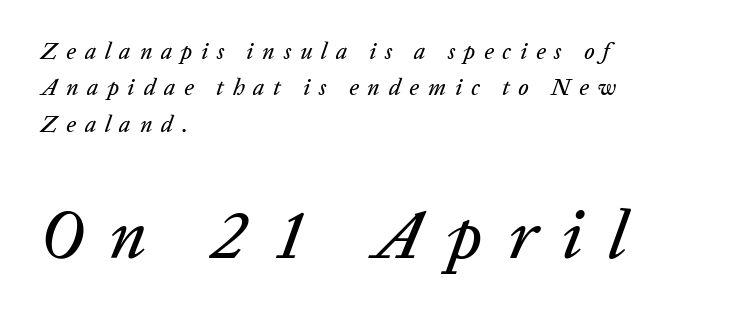
The image shows 69 px text type, italic (leaning right); set left-aligned, normal line spacing (1.58x), unusually wide letter spacing (+0.38 em), not underlined; the second (bottom) block is 3.0x larger; low stroke contrast and a medium x-height.
